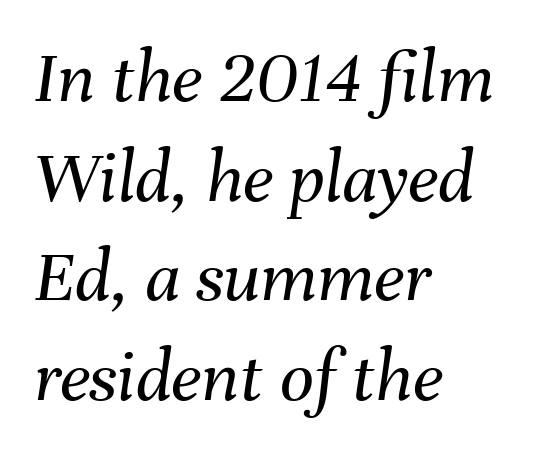
The image shows 75 px regular-weight type, italic (leaning right); set left-aligned, normal line spacing (1.33x), normal letter spacing, not underlined; medium stroke contrast and a medium x-height.
